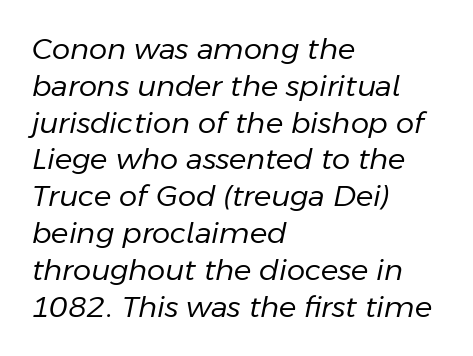
Nobody drew a line under any word here. Does extra space separate the letters? No, they use regular spacing. This sample keeps an unexceptional amount of space between lines. The text carries the slant typical of an italic or oblique font.
